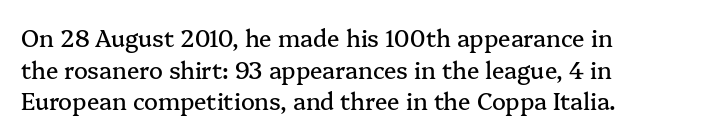
Q: Is the text italic (slanted)? A: No, it is upright.
Q: Is the text underlined? A: No.
Q: How is the paragraph aligned? A: Left-aligned.
Q: Is the spacing between letters normal or unusually wide? A: Normal.
Q: Is the spacing between lines tight, normal or loose? A: Normal.
